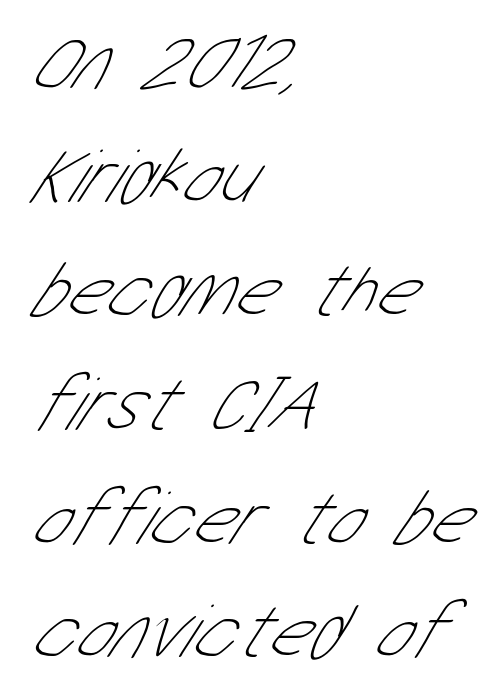
Unmarked baselines from the first word to the last. Heft: none added — not bold. The lines are quadded left. Observe the ordinary spacing: letters are neighbours, not strangers.
